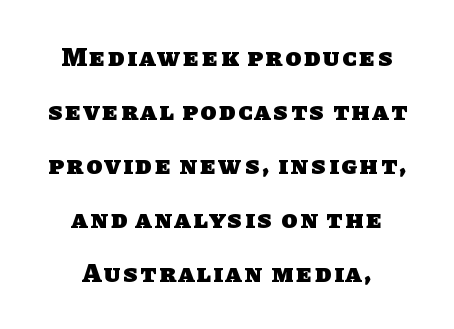
Q: Is the text bold? A: Yes.
Q: Is the text underlined? A: No.
Q: How is the paragraph aligned? A: Centered.
Q: Is the spacing between lines tight, normal or loose? A: Loose.
